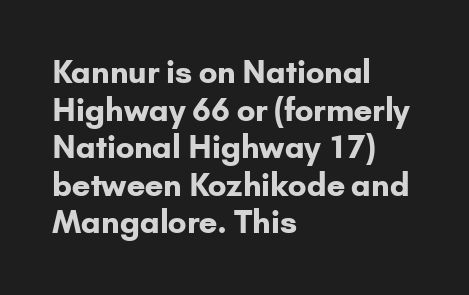
The image shows 31 px bold sans-serif type, upright; set left-aligned, line spacing 1.21x, normal letter spacing, not underlined; low stroke contrast and a small x-height.
